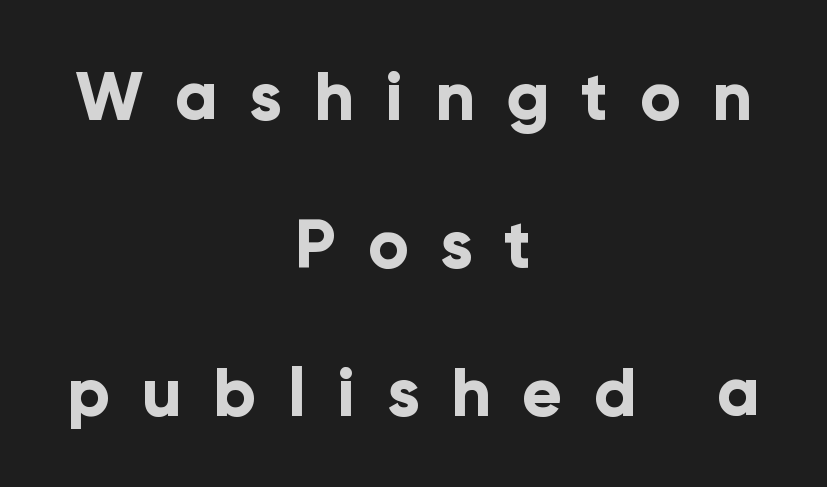
Q: Is the text bold? A: Yes.
Q: Is the text italic (slanted)? A: No, it is upright.
Q: Is the typeface a serif or a sans-serif typeface? A: Sans-serif.
Q: Is the text underlined? A: No.
Q: How is the paragraph aligned? A: Centered.
Q: Is the spacing between letters normal or unusually wide? A: Unusually wide.
Q: Is the spacing between lines tight, normal or loose? A: Loose.
Q: Width (condensed, normal, or wide)? A: Normal.
Q: Stroke contrast? A: Low.
Q: x-height? A: Medium.
Q: Monospaced? A: No.
